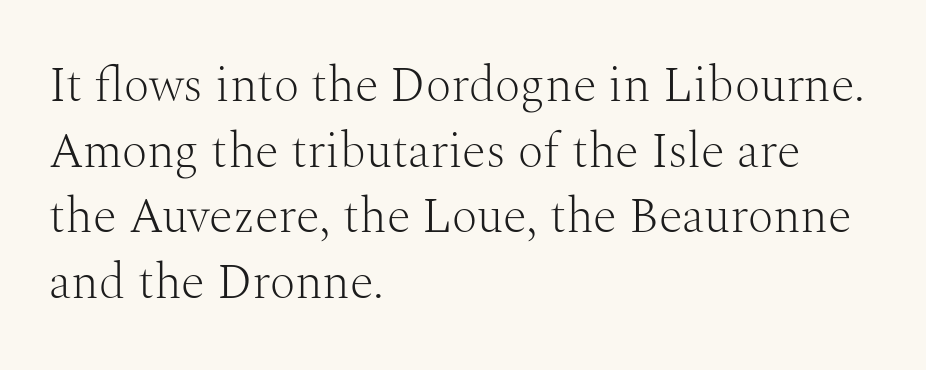
{"serif": "yes", "italic": "no", "bold": "no", "weight": "light", "width": "normal", "stroke_contrast": "medium", "x_height": "medium", "monospaced": "no", "underline": "no", "align": "left", "line_spacing": "normal", "line_spacing_ratio": 1.34, "letter_spacing": "normal", "letter_spacing_em": 0.0, "glyph_px": 49}
